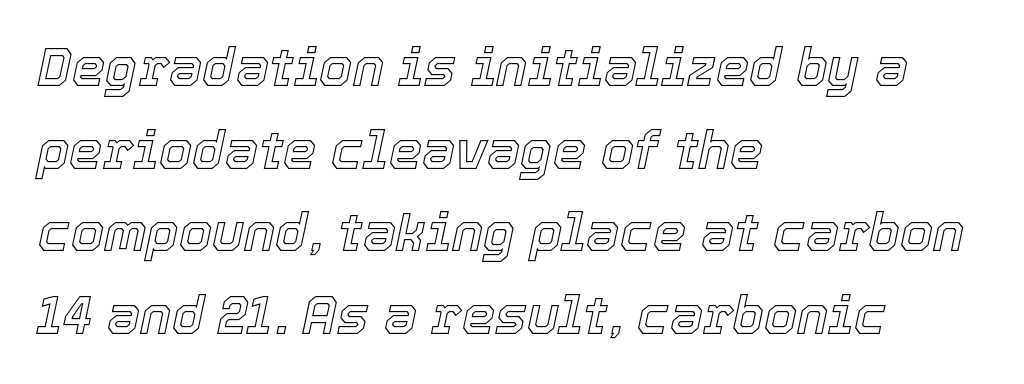
Compared with typical paragraphs, the rows here are spaced about the same. Default kerning and tracking; the words read as compact shapes. The passage shown leans; its letterforms are oblique. The typesetter chose a ragged-right arrangement here. Quick note: underline off.
